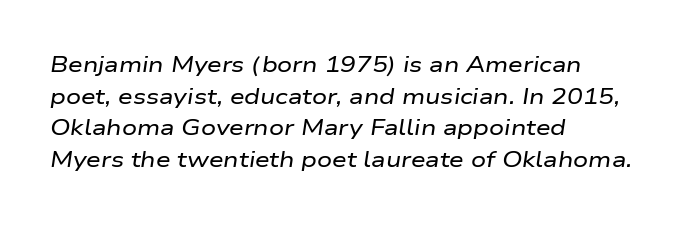
The image shows 21 px text type, italic (leaning right); set left-aligned, normal line spacing (1.51x), normal letter spacing, not underlined.
